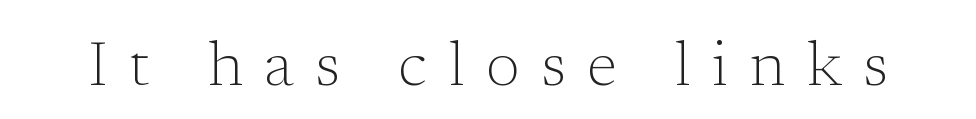
{"serif": "yes", "italic": "no", "bold": "no", "weight": "light", "width": "normal", "stroke_contrast": "low", "x_height": "medium", "monospaced": "no", "underline": "no", "letter_spacing": "wide", "letter_spacing_em": 0.35, "glyph_px": 62}
